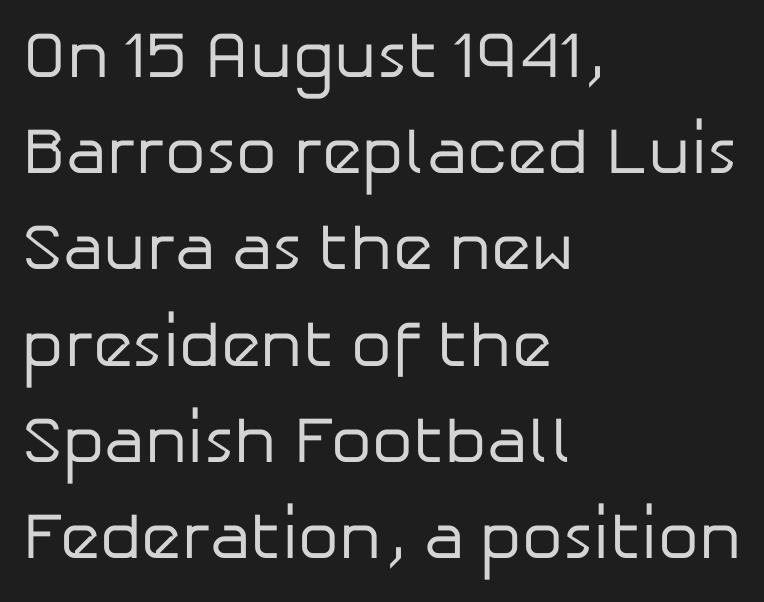
The image shows 65 px regular-weight sans-serif type, upright; set left-aligned, normal line spacing (1.48x), normal letter spacing, not underlined; low stroke contrast and a medium x-height.
